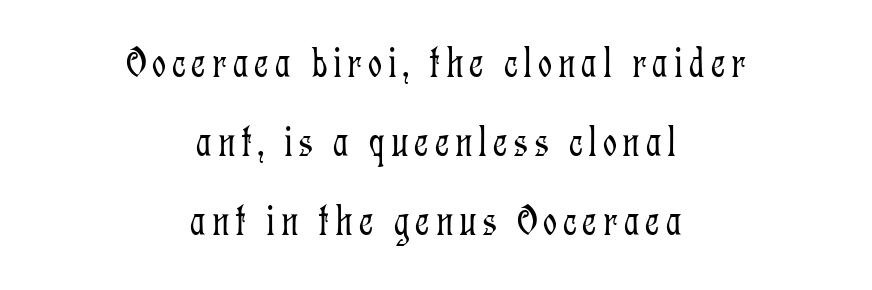
Q: Is the text bold? A: No.
Q: Is the text italic (slanted)? A: No, it is upright.
Q: Is the typeface a serif or a sans-serif typeface? A: Serif.
Q: Is the text underlined? A: No.
Q: How is the paragraph aligned? A: Centered.
Q: Width (condensed, normal, or wide)? A: Condensed.
Q: Stroke contrast? A: Low.
Q: x-height? A: Medium.
Q: Monospaced? A: No.
